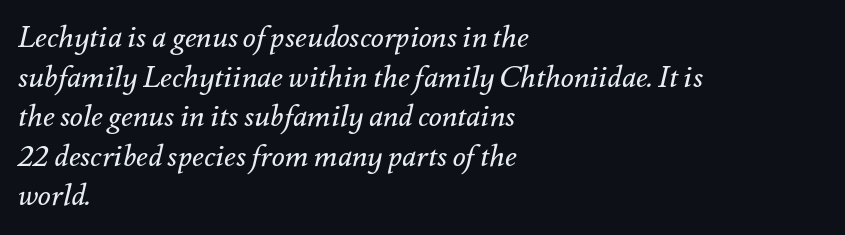
Q: Is the text bold? A: No.
Q: Is the text italic (slanted)? A: Yes, it leans right by about 12 degrees.
Q: Is the text underlined? A: No.
Q: How is the paragraph aligned? A: Left-aligned.
Q: Is the spacing between letters normal or unusually wide? A: Normal.
Q: Is the spacing between lines tight, normal or loose? A: Normal.
Q: Width (condensed, normal, or wide)? A: Normal.
Q: Stroke contrast? A: Medium.
Q: x-height? A: Small.
Q: Monospaced? A: No.
